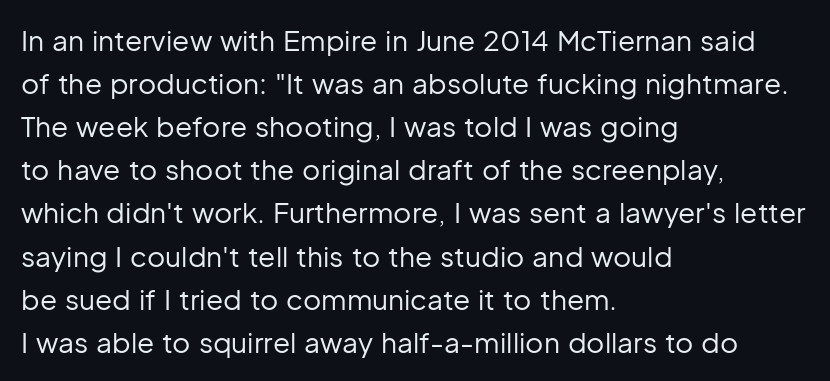
The image shows 28 px regular-weight sans-serif type, upright; set left-aligned, normal line spacing (1.54x), normal letter spacing, not underlined; low stroke contrast and a medium x-height.
